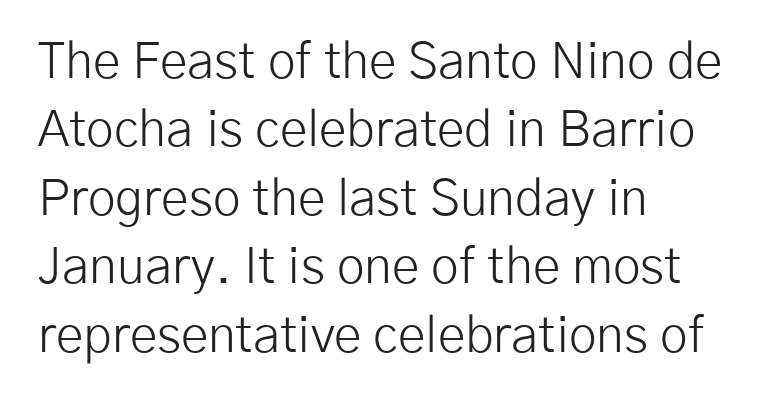
This rendering leaves character spacing at its baseline value. Bare-footed words on every line. Italic? Not at all — the glyphs are vertical. The typesetting does not lean heavy: it is not bold.
